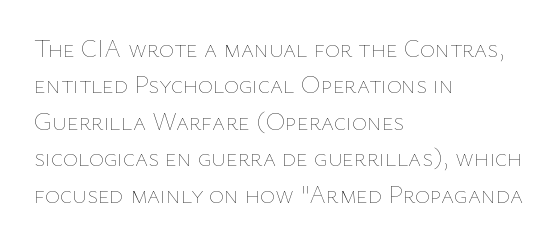
{"italic": "no", "bold": "no", "underline": "no", "align": "left", "line_spacing": "normal", "line_spacing_ratio": 1.46, "letter_spacing": "normal", "letter_spacing_em": 0.0, "glyph_px": 25}
